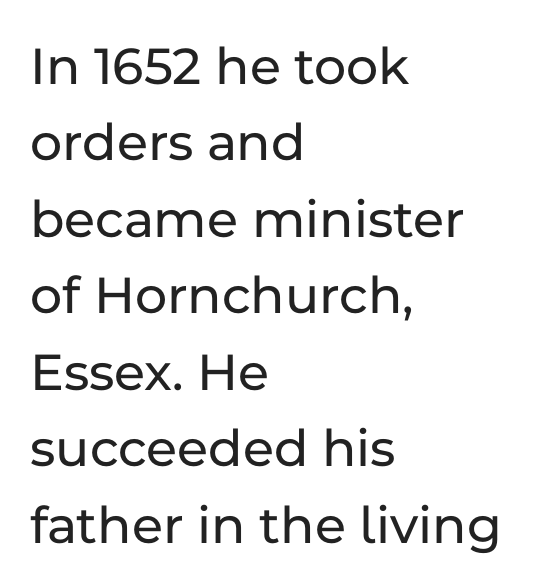
Q: Is the text italic (slanted)? A: No, it is upright.
Q: Is the typeface a serif or a sans-serif typeface? A: Sans-serif.
Q: Is the text underlined? A: No.
Q: How is the paragraph aligned? A: Left-aligned.
Q: Is the spacing between letters normal or unusually wide? A: Normal.
Q: Is the spacing between lines tight, normal or loose? A: Normal.
Q: Width (condensed, normal, or wide)? A: Normal.
Q: Stroke contrast? A: Low.
Q: x-height? A: Medium.
Q: Monospaced? A: No.
